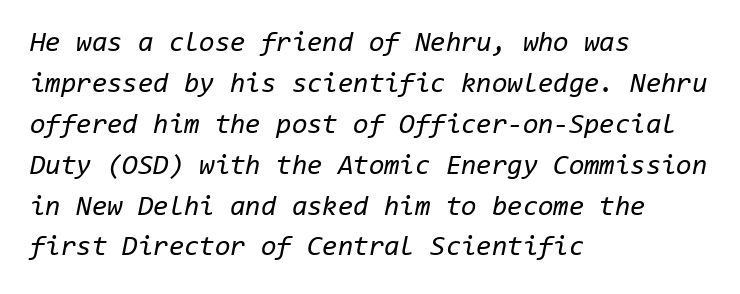
Emphasis-style slanted type is in use. Looks like terminal output: every glyph gets an equal slot. The tracking reads as untouched default to a designer's eye. Decoration check: the copy has no underline. No chunkiness to these letters — they're not bold. Honestly, the row spacing looks completely unremarkable.
